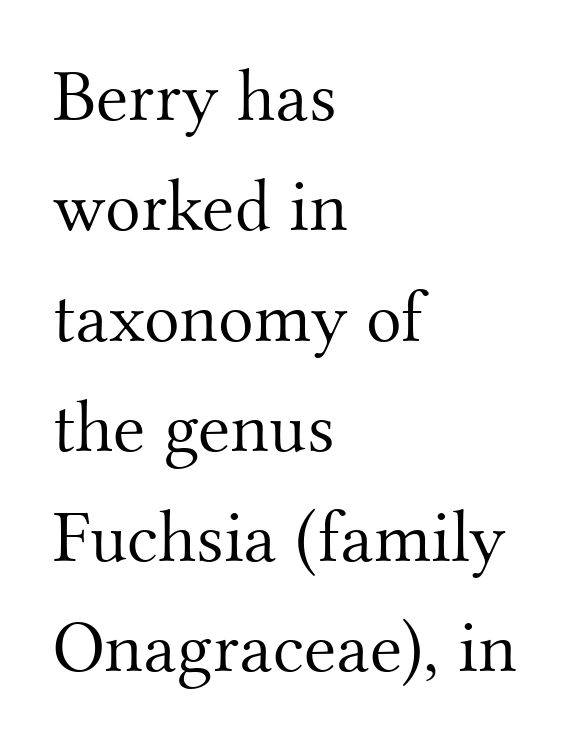
The image shows 74 px light serif type, upright; set left-aligned, normal line spacing (1.49x), normal letter spacing, not underlined; medium stroke contrast and a small x-height.
